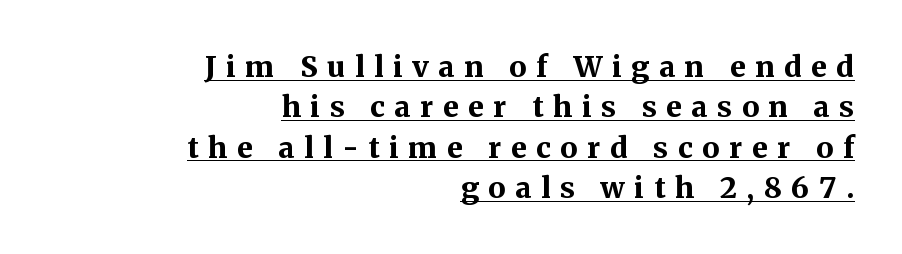
The image shows 29 px bold serif type, upright; set right-aligned, normal line spacing (1.39x), unusually wide letter spacing (+0.33 em), underlined; medium stroke contrast and a medium x-height.
